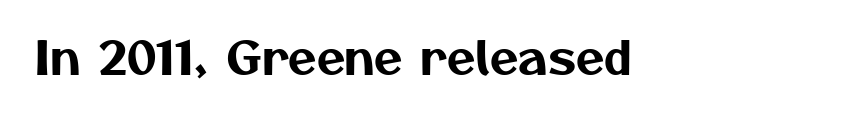
The image shows 46 px sans-serif type; set normal letter spacing, not underlined; medium stroke contrast and a medium x-height.
